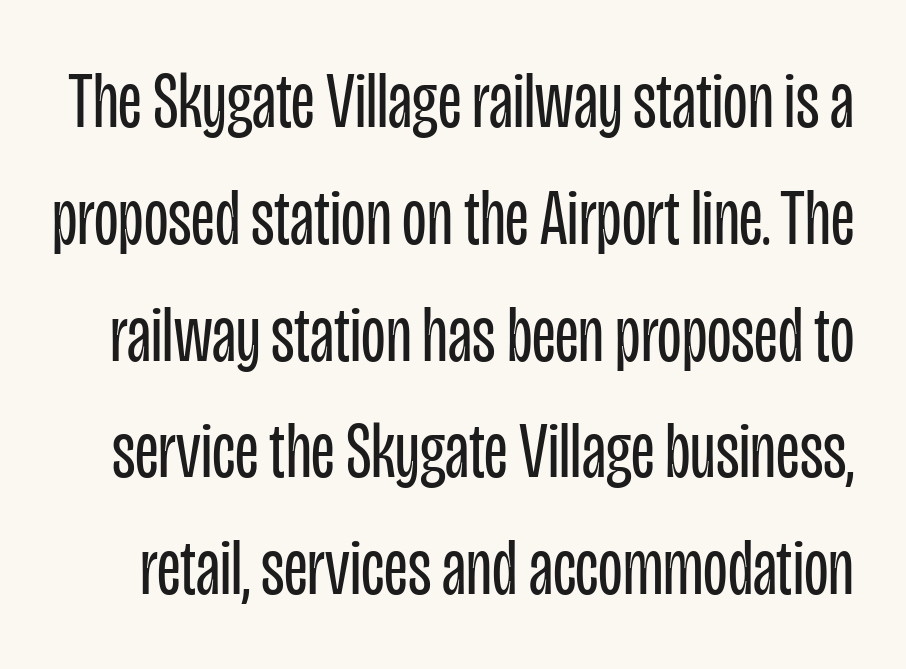
Does the leading feel generous? No, just average. Regarding serifs, this sample does without them. Short note: letters normally spaced. Spacing verdict: proportional, widths tailored to each character.
